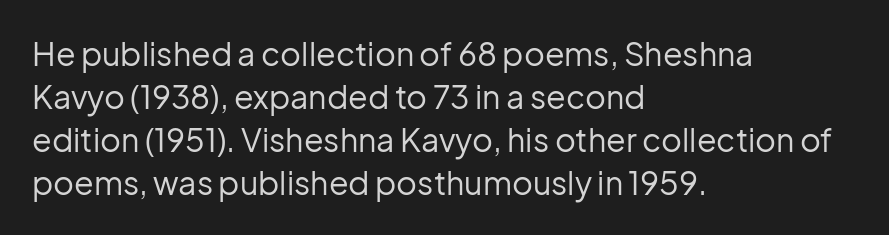
Q: Is the text bold? A: No.
Q: Is the text italic (slanted)? A: No, it is upright.
Q: Is the typeface a serif or a sans-serif typeface? A: Sans-serif.
Q: Is the text underlined? A: No.
Q: How is the paragraph aligned? A: Left-aligned.
Q: Is the spacing between letters normal or unusually wide? A: Normal.
Q: Is the spacing between lines tight, normal or loose? A: Normal.
Q: Width (condensed, normal, or wide)? A: Normal.
Q: Stroke contrast? A: Low.
Q: x-height? A: Medium.
Q: Monospaced? A: No.
